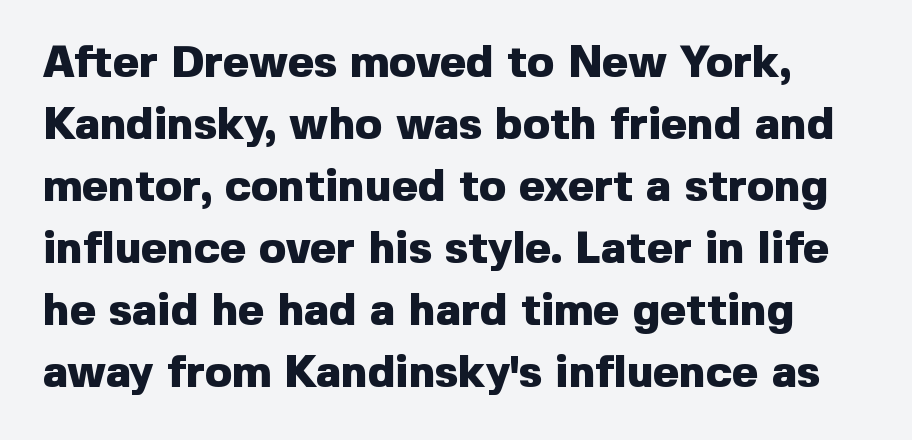
Q: Is the text bold? A: Yes.
Q: Is the text italic (slanted)? A: No, it is upright.
Q: Is the typeface a serif or a sans-serif typeface? A: Sans-serif.
Q: Is the text underlined? A: No.
Q: Is the spacing between letters normal or unusually wide? A: Normal.
Q: Is the spacing between lines tight, normal or loose? A: Normal.
Q: Width (condensed, normal, or wide)? A: Normal.
Q: x-height? A: Medium.
Q: Monospaced? A: No.
